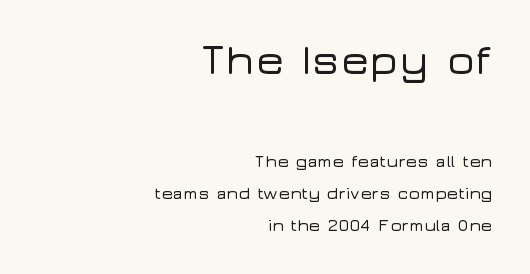
The image shows 43 px wide sans-serif type, upright; set right-aligned, line spacing 1.88x, normal letter spacing, not underlined; the first (top) block is 2.53x larger; low stroke contrast and a medium x-height.
